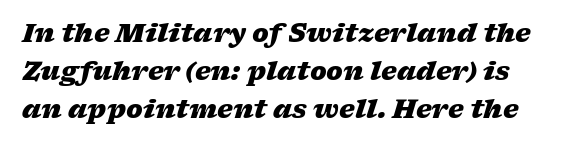
The image shows 25 px bold type, italic (leaning right); set normal line spacing (1.53x), normal letter spacing, not underlined.
